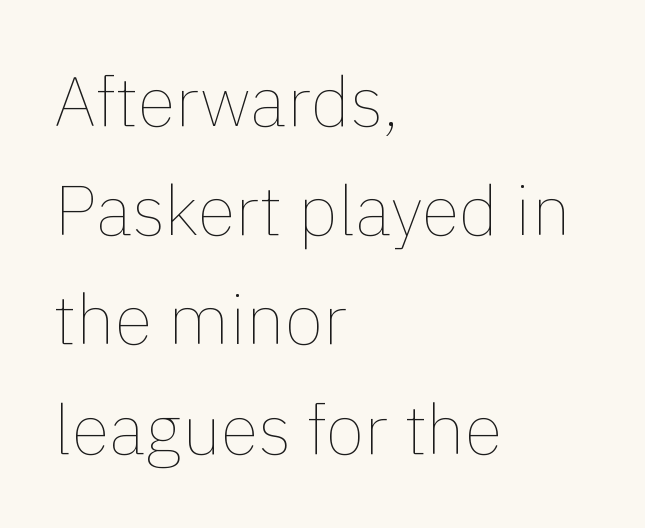
The image shows 70 px thin type, upright; set left-aligned, normal line spacing (1.56x), normal letter spacing, not underlined; a medium x-height.
